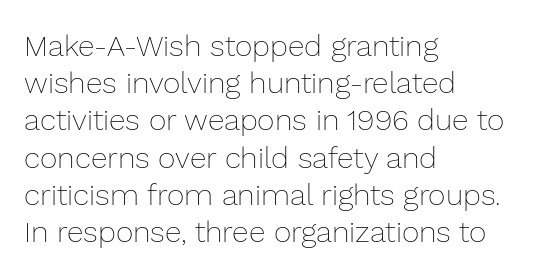
{"italic": "no", "bold": "no", "weight": "thin", "width": "normal", "stroke_contrast": "low", "x_height": "medium", "monospaced": "no", "underline": "no", "align": "left", "line_spacing_ratio": 1.24, "letter_spacing": "normal", "letter_spacing_em": 0.0, "glyph_px": 30}
